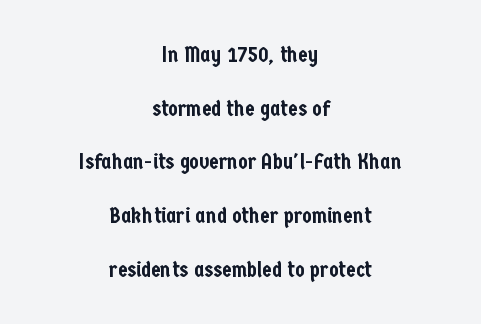
One-word summary of the alignment: center. The font's upright variant was chosen for this text. Tracking value appears to be zero — textbook default spacing. A bare baseline throughout the passage.
